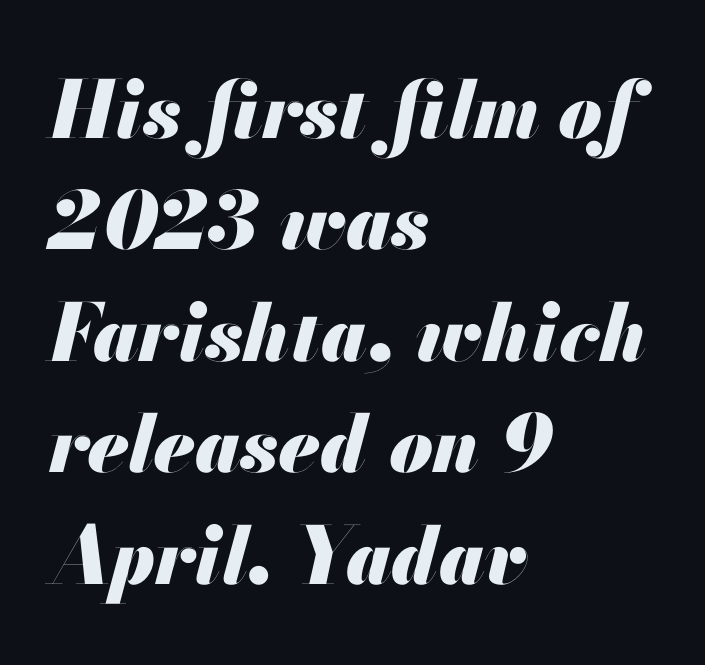
{"italic": "yes", "lean": "right", "slant_degrees": 13, "bold": "yes", "weight": "heavy", "width": "normal", "stroke_contrast": "medium", "x_height": "small", "monospaced": "no", "underline": "no", "align": "left", "line_spacing": "normal", "line_spacing_ratio": 1.41, "letter_spacing": "normal", "letter_spacing_em": 0.0, "glyph_px": 79}
